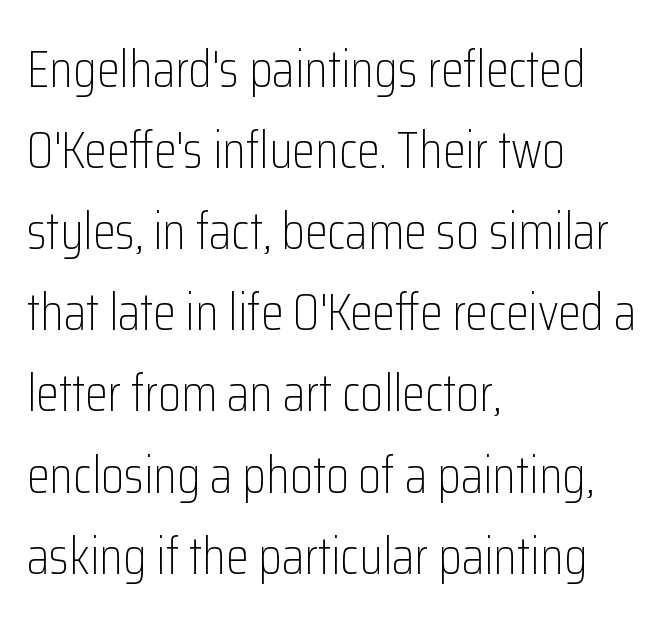
Each stroke keeps to a modest, everyday thickness or less. Rows of type keep a routine distance in the vertical direction. Underline: absent. The type sits square on the baseline with zero lean. The passage shown is typed in a proportional face where columns would drift. Each letter's strokes conclude bluntly, with no projecting serifs.
